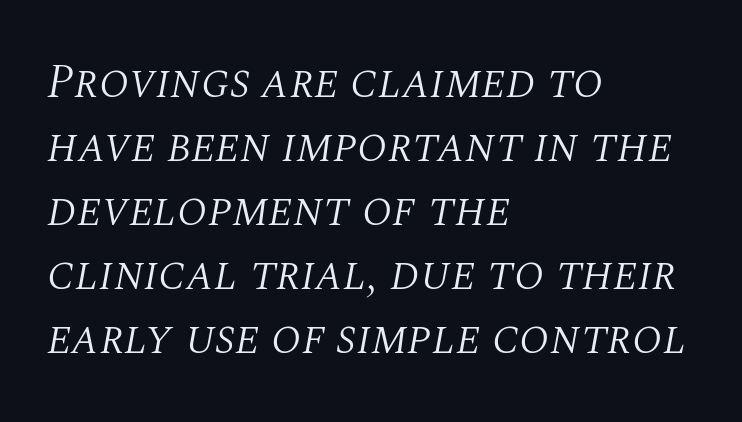
Q: Is the text bold? A: No.
Q: Is the text italic (slanted)? A: Yes, it leans right by about 10 degrees.
Q: Is the typeface a serif or a sans-serif typeface? A: Serif.
Q: Is the text underlined? A: No.
Q: How is the paragraph aligned? A: Left-aligned.
Q: Is the spacing between letters normal or unusually wide? A: Normal.
Q: Is the spacing between lines tight, normal or loose? A: Normal.
Q: Width (condensed, normal, or wide)? A: Normal.
Q: Stroke contrast? A: Medium.
Q: x-height? A: Large.
Q: Monospaced? A: No.
